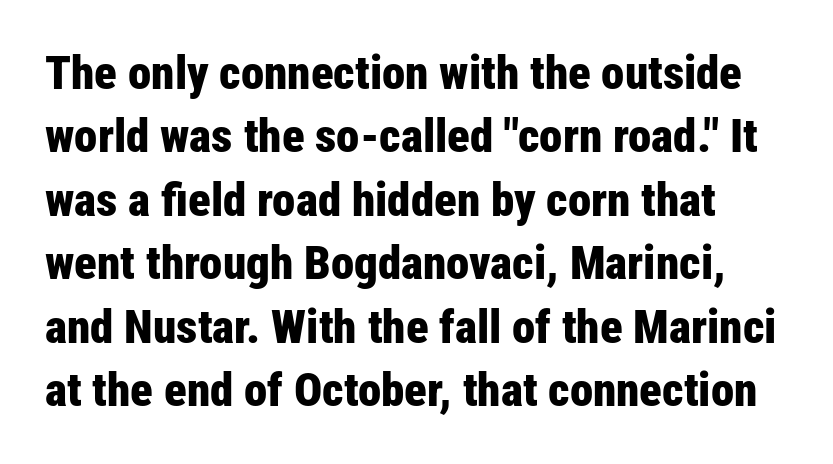
Q: Is the text bold? A: Yes.
Q: Is the text italic (slanted)? A: No, it is upright.
Q: Is the typeface a serif or a sans-serif typeface? A: Sans-serif.
Q: Is the text underlined? A: No.
Q: Is the spacing between letters normal or unusually wide? A: Normal.
Q: Is the spacing between lines tight, normal or loose? A: Normal.
Q: Width (condensed, normal, or wide)? A: Condensed.
Q: Stroke contrast? A: Low.
Q: x-height? A: Medium.
Q: Monospaced? A: No.
